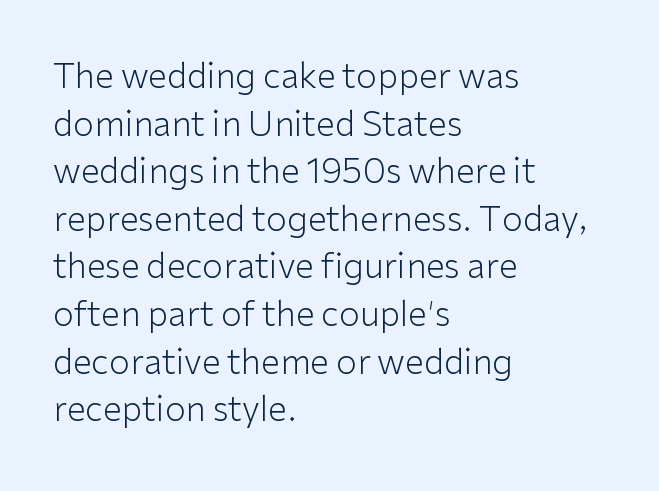
Q: Is the text bold? A: No.
Q: Is the text italic (slanted)? A: No, it is upright.
Q: Is the typeface a serif or a sans-serif typeface? A: Sans-serif.
Q: Is the text underlined? A: No.
Q: How is the paragraph aligned? A: Left-aligned.
Q: Is the spacing between letters normal or unusually wide? A: Normal.
Q: Is the spacing between lines tight, normal or loose? A: Normal.
Q: Width (condensed, normal, or wide)? A: Normal.
Q: Stroke contrast? A: Low.
Q: x-height? A: Medium.
Q: Monospaced? A: No.
